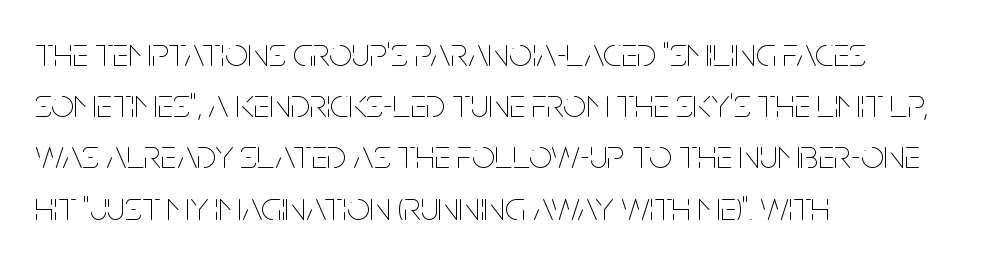
Baseline-to-baseline distance is the conventional proportion of letter height. Note the varied advance widths — an 'i' is clearly narrower than an 'm'. The letters stand straight up with perfectly vertical stems. Is the block centered? No — it sits flush against the left margin. The face looks like a standard text weight, possibly lighter. Letters rest on an invisible, unmarked baseline.
